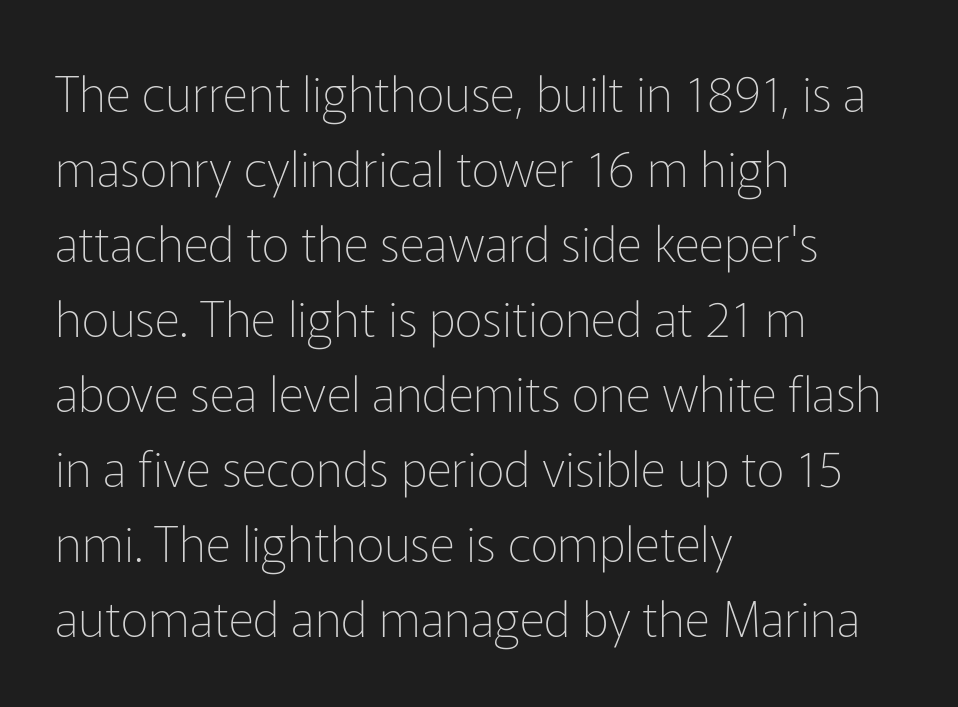
Compared with a typical body face, this is equally light or lighter still. Here the designer chose a conventional face with non-uniform glyph widths. Layout note: lines flush left. Quick note: interline space is typical.
